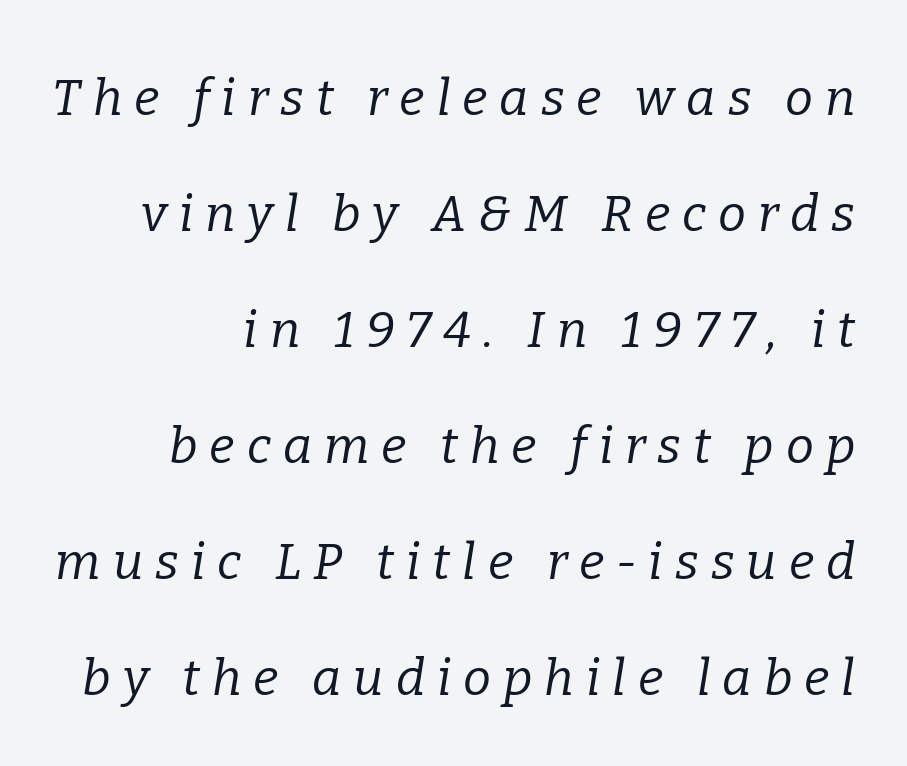
The image shows 50 px regular-weight serif type, italic (leaning right); set right-aligned, loose line spacing (2.32x), unusually wide letter spacing (+0.24 em), not underlined; low stroke contrast and a medium x-height.
